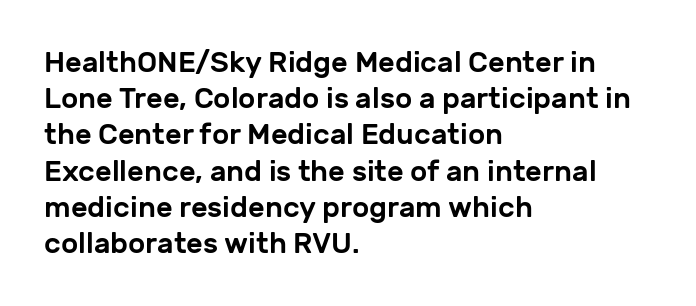
{"serif": "no", "italic": "no", "width": "normal", "stroke_contrast": "low", "x_height": "medium", "monospaced": "no", "underline": "no", "align": "left", "line_spacing": "normal", "line_spacing_ratio": 1.25, "letter_spacing": "normal", "letter_spacing_em": 0.0, "glyph_px": 29}
